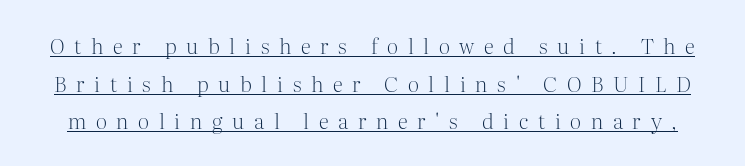
Each word looks stretched out because of the extra space between its letters. Counters stay open thanks to moderate or lighter strokes. The lettering holds an erect, upright posture throughout. You can see a thin bar hugging the bottom of the glyphs.
